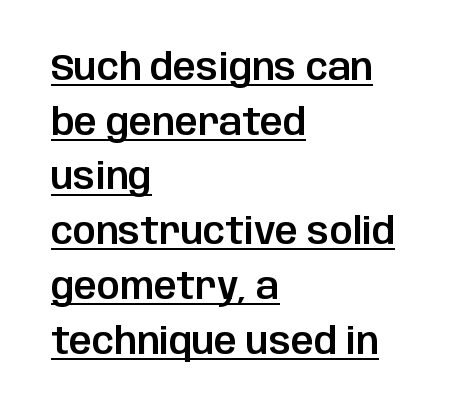
The image shows 36 px sans-serif type, upright; set left-aligned, normal line spacing (1.52x), normal letter spacing, underlined; low stroke contrast and a large x-height.
